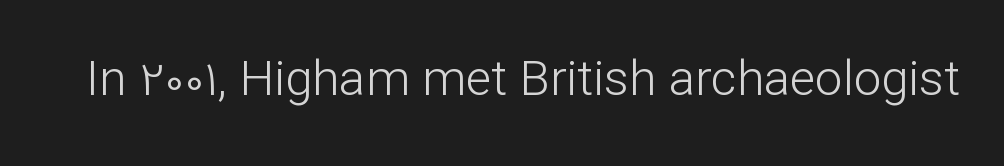
Ink coverage per letter is moderate at most. The glyphs are unaccompanied by any horizontal stroke below them. This is the regular roman posture of the typeface. Letter spacing: default.
